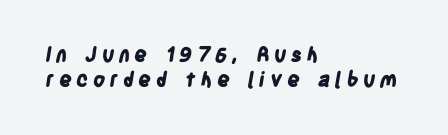
Q: Is the text bold? A: Yes.
Q: Is the text underlined? A: No.
Q: How is the paragraph aligned? A: Left-aligned.
Q: Is the spacing between letters normal or unusually wide? A: Unusually wide.
